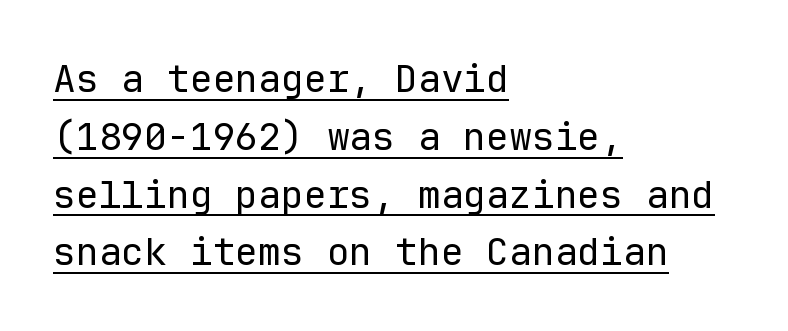
{"serif": "no", "italic": "no", "bold": "no", "weight": "regular", "width": "normal", "stroke_contrast": "low", "x_height": "medium", "monospaced": "yes", "underline": "yes", "align": "left", "line_spacing": "normal", "line_spacing_ratio": 1.52, "letter_spacing": "normal", "letter_spacing_em": 0.0, "glyph_px": 38}
